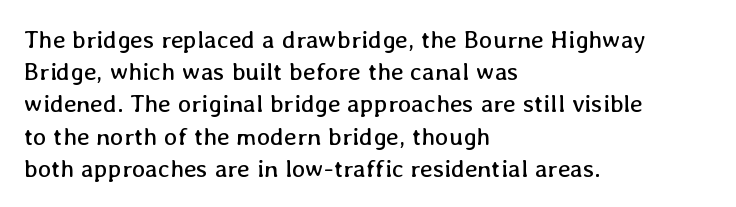
The image shows 25 px text type, upright; set left-aligned, normal line spacing (1.29x), normal letter spacing, not underlined.
